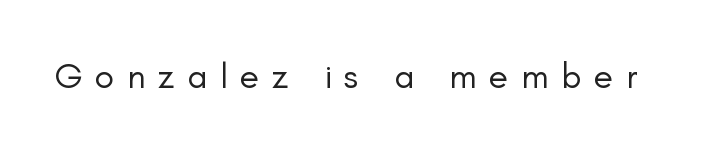
The image shows 36 px regular-weight sans-serif type, upright; set unusually wide letter spacing (+0.35 em), not underlined; low stroke contrast and a small x-height.
